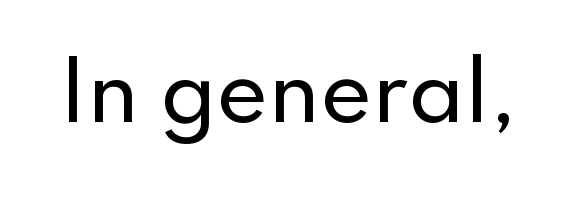
Grotesque or geometric, the face here clearly has no serifs. The letters stand straight up with perfectly vertical stems. Nobody touched the tracking dial on this one. This sample has the flowing, uneven cadence of proportional lettering. Underline: absent.
